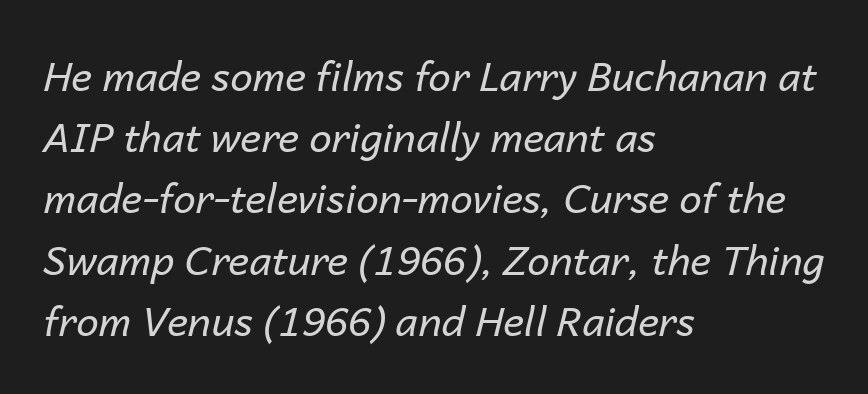
A typesetter would call this proportional, since set widths differ per character. The passage shown stacks its lines at a standard gap. Short note: letters normally spaced. Bold? No — there's no thickening of the strokes.
